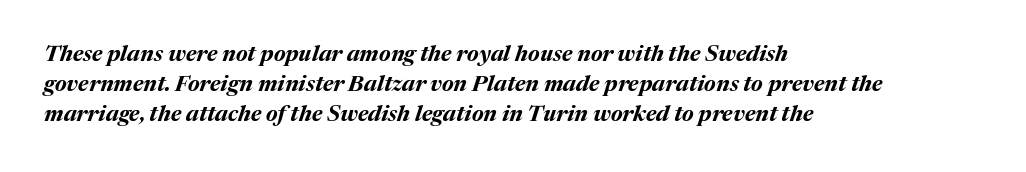
{"italic": "yes", "lean": "right", "slant_degrees": 17, "bold": "yes", "underline": "no", "align": "left", "line_spacing": "normal", "line_spacing_ratio": 1.37, "letter_spacing": "normal", "letter_spacing_em": 0.0, "glyph_px": 22}
